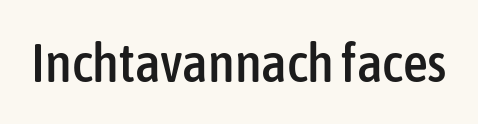
{"serif": "no", "italic": "no", "width": "condensed", "stroke_contrast": "low", "x_height": "medium", "monospaced": "no", "underline": "no", "letter_spacing": "normal", "letter_spacing_em": 0.0, "glyph_px": 55}
